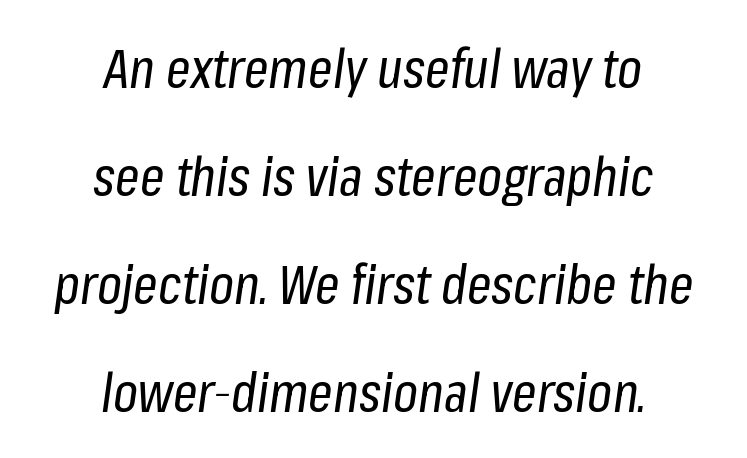
Q: Is the text bold? A: No.
Q: Is the text italic (slanted)? A: Yes, it leans right by about 8 degrees.
Q: Is the text underlined? A: No.
Q: How is the paragraph aligned? A: Centered.
Q: Is the spacing between letters normal or unusually wide? A: Normal.
Q: Is the spacing between lines tight, normal or loose? A: Loose.
Q: Width (condensed, normal, or wide)? A: Condensed.
Q: Stroke contrast? A: Low.
Q: x-height? A: Medium.
Q: Monospaced? A: No.
